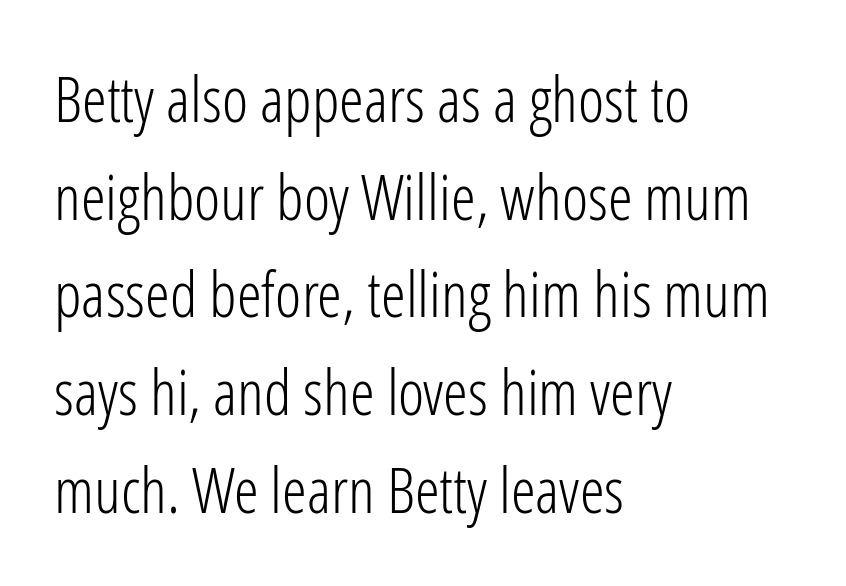
Q: Is the text bold? A: No.
Q: Is the text italic (slanted)? A: No, it is upright.
Q: Is the typeface a serif or a sans-serif typeface? A: Sans-serif.
Q: Is the text underlined? A: No.
Q: How is the paragraph aligned? A: Left-aligned.
Q: Is the spacing between letters normal or unusually wide? A: Normal.
Q: Is the spacing between lines tight, normal or loose? A: Normal.
Q: Width (condensed, normal, or wide)? A: Condensed.
Q: Stroke contrast? A: Low.
Q: x-height? A: Medium.
Q: Monospaced? A: No.
